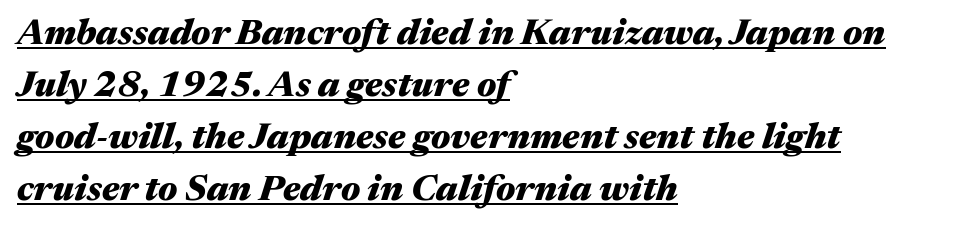
{"italic": "yes", "lean": "right", "slant_degrees": 17, "bold": "yes", "weight": "heavy", "width": "wide", "stroke_contrast": "medium", "x_height": "medium", "monospaced": "no", "underline": "yes", "align": "left", "line_spacing": "normal", "line_spacing_ratio": 1.44, "letter_spacing": "normal", "letter_spacing_em": 0.0, "glyph_px": 36}
